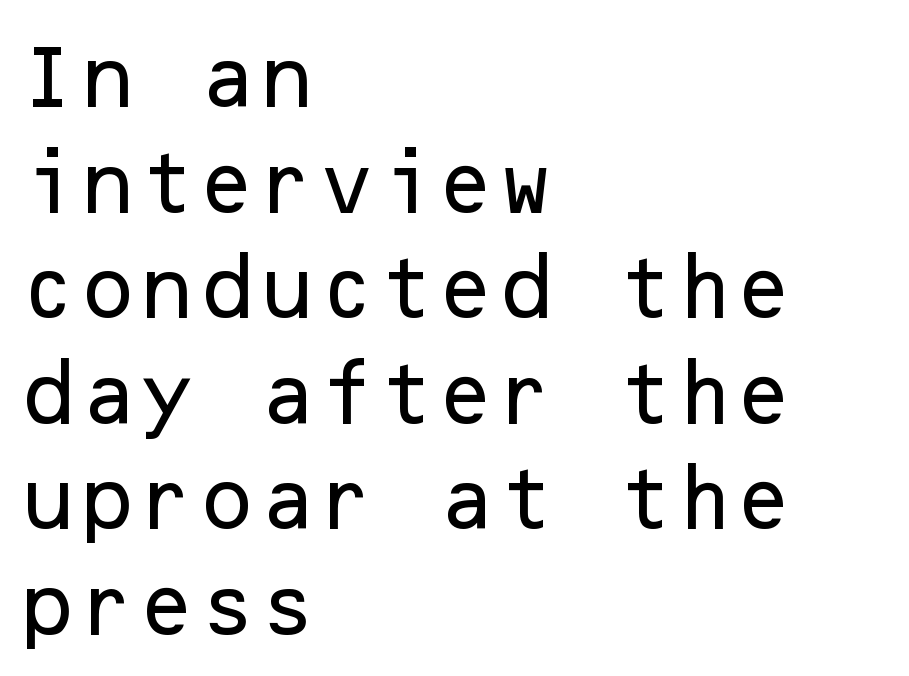
{"serif": "no", "italic": "no", "width": "normal", "stroke_contrast": "low", "x_height": "medium", "underline": "no", "align": "left", "line_spacing": "normal", "line_spacing_ratio": 1.53, "letter_spacing": "normal", "letter_spacing_em": 0.0, "glyph_px": 69}
